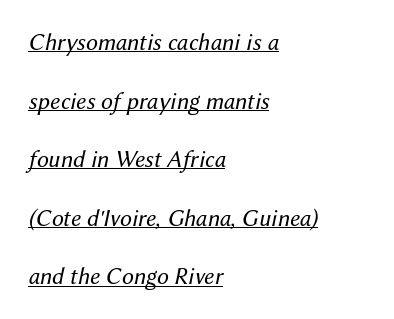
{"italic": "yes", "lean": "right", "slant_degrees": 12, "bold": "no", "underline": "yes", "align": "left", "line_spacing": "loose", "line_spacing_ratio": 2.44, "letter_spacing": "normal", "letter_spacing_em": 0.0, "glyph_px": 24}
